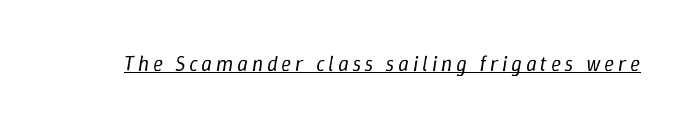
{"italic": "yes", "lean": "right", "slant_degrees": 9, "bold": "no", "underline": "yes", "glyph_px": 21}
